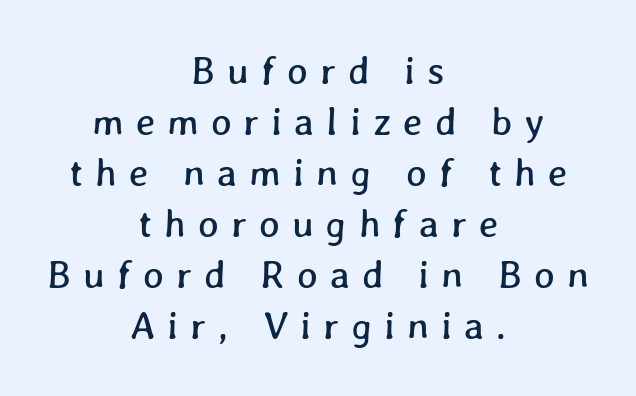
The image shows 39 px text type; set centered, normal line spacing (1.31x), unusually wide letter spacing (+0.31 em), not underlined; low stroke contrast and a medium x-height.
